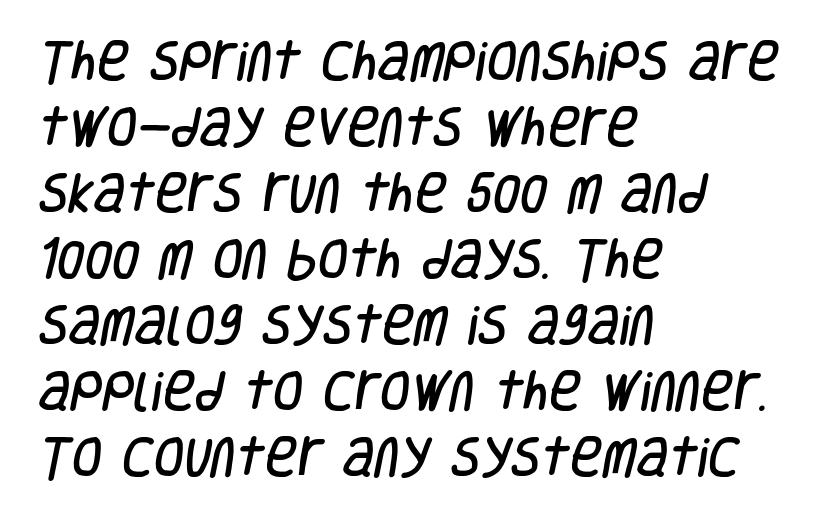
Leading matches the norm, producing a regular column. Spacing between characters is what you'd get straight out of the box. All the whitespace from short lines collects on the right. Underlining? Definitely not there.
